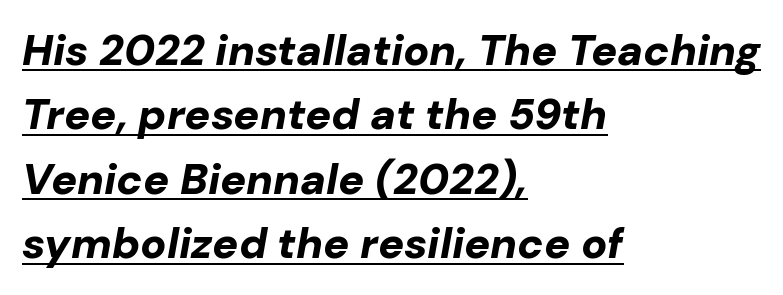
A typesetter would mark this as italic. Caption: multi-line text, flush left, ragged right. Is the letter spacing exaggerated? No — it looks like the ordinary default. A typesetter would call this proportional, since set widths differ per character. This block has exactly the height ordinary leading produces.
